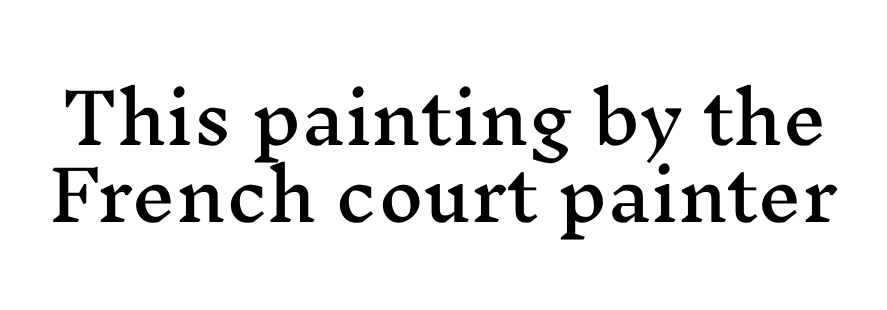
The image shows 69 px wide serif type, upright; set tight line spacing (1.11x), normal letter spacing, not underlined; medium stroke contrast and a medium x-height.
